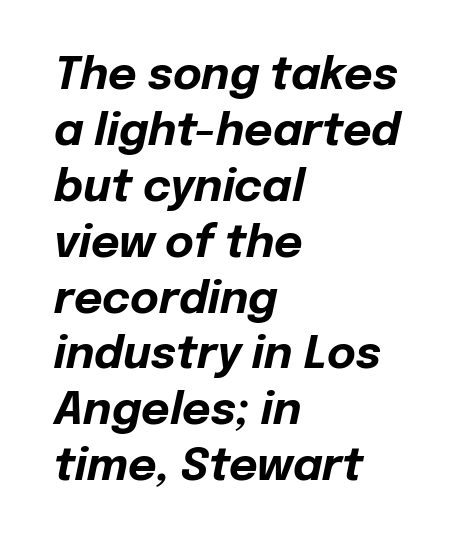
Q: Is the text bold? A: Yes.
Q: Is the text italic (slanted)? A: Yes, it leans right by about 12 degrees.
Q: Is the text underlined? A: No.
Q: How is the paragraph aligned? A: Left-aligned.
Q: Is the spacing between letters normal or unusually wide? A: Normal.
Q: Is the spacing between lines tight, normal or loose? A: Normal.
Q: Width (condensed, normal, or wide)? A: Normal.
Q: Stroke contrast? A: Low.
Q: x-height? A: Medium.
Q: Monospaced? A: No.
